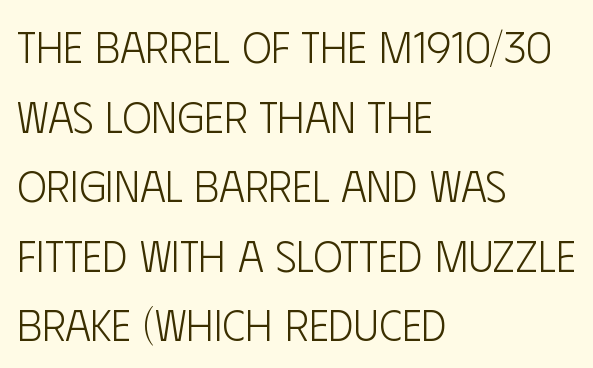
Spacing verdict: proportional, widths tailored to each character. Each new line begins a customary step beneath the previous one. Visually the block forms a straight wall on the left and a jagged coastline on the right. Vertical stems look standard width or narrower in stroke.
